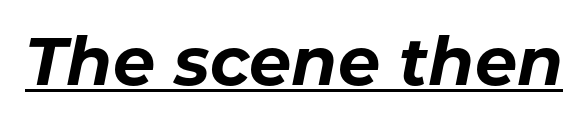
Q: Is the text bold? A: Yes.
Q: Is the text italic (slanted)? A: Yes, it leans right by about 11 degrees.
Q: Is the text underlined? A: Yes.
Q: Is the spacing between letters normal or unusually wide? A: Normal.
Q: Width (condensed, normal, or wide)? A: Normal.
Q: Stroke contrast? A: Low.
Q: x-height? A: Medium.
Q: Monospaced? A: No.
